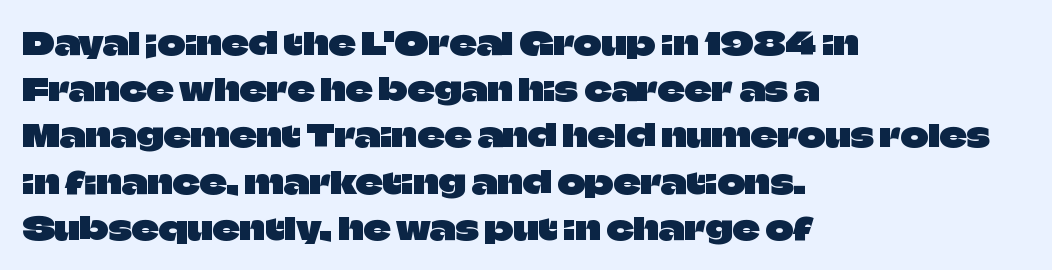
Characters remain perfectly vertical along every line. These lines are composed in type without serifs. The typesetter chose a ragged-right arrangement here. A typesetter would call this proportional, since set widths differ per character.
